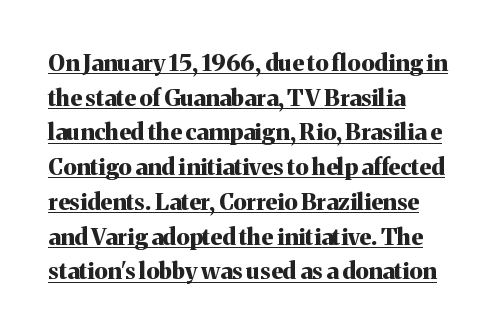
The image shows 23 px bold type, upright; set left-aligned, normal line spacing (1.51x), normal letter spacing, underlined.
